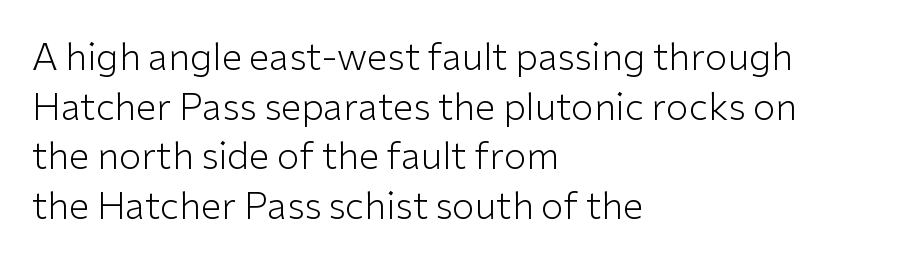
Serifs: no, the terminals of the letterforms are clean. If you drew a line through each stem, it would be perfectly vertical. Each line starts at the same left margin while the right side varies. Successive baselines arrive at the customary interval. The passage shown is typed in a proportional face where columns would drift. Between one letter and the next there's only the usual sliver of space.
